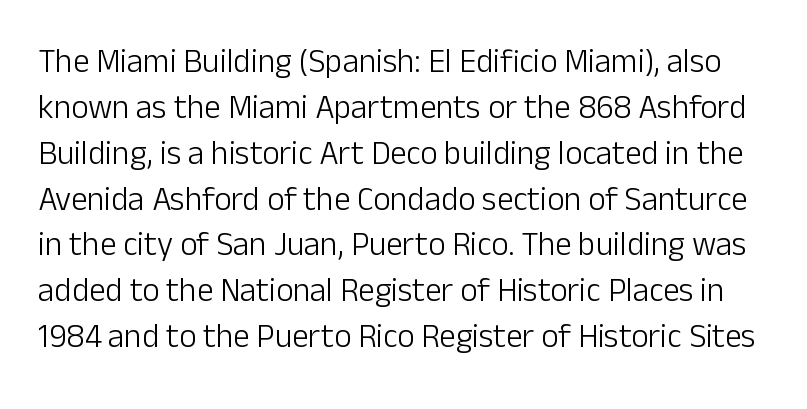
The image shows 33 px light sans-serif type, upright; set normal line spacing (1.39x), normal letter spacing, not underlined; low stroke contrast and a medium x-height.
